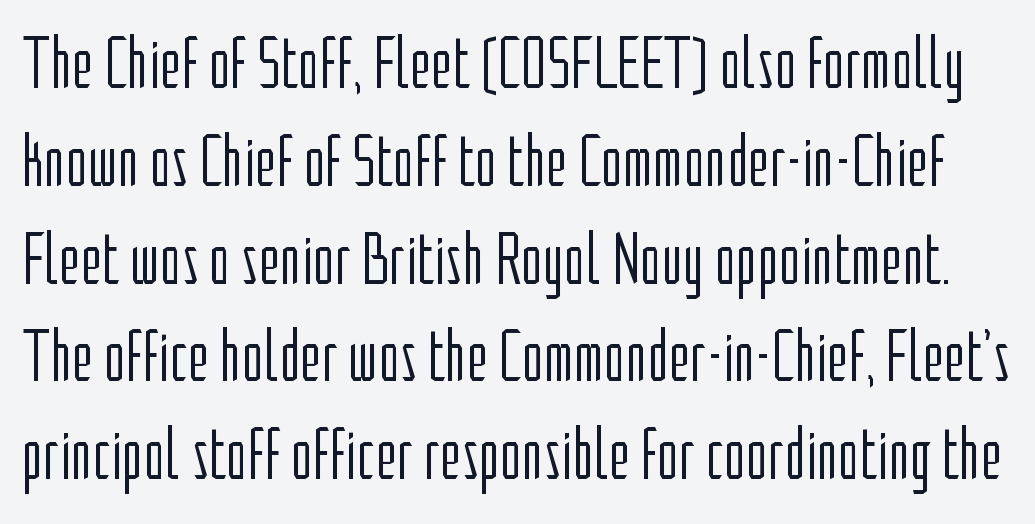
Q: Is the text bold? A: No.
Q: Is the text italic (slanted)? A: No, it is upright.
Q: Is the typeface a serif or a sans-serif typeface? A: Sans-serif.
Q: Is the text underlined? A: No.
Q: Is the spacing between letters normal or unusually wide? A: Normal.
Q: Is the spacing between lines tight, normal or loose? A: Normal.
Q: Width (condensed, normal, or wide)? A: Condensed.
Q: Stroke contrast? A: Low.
Q: x-height? A: Medium.
Q: Monospaced? A: No.
